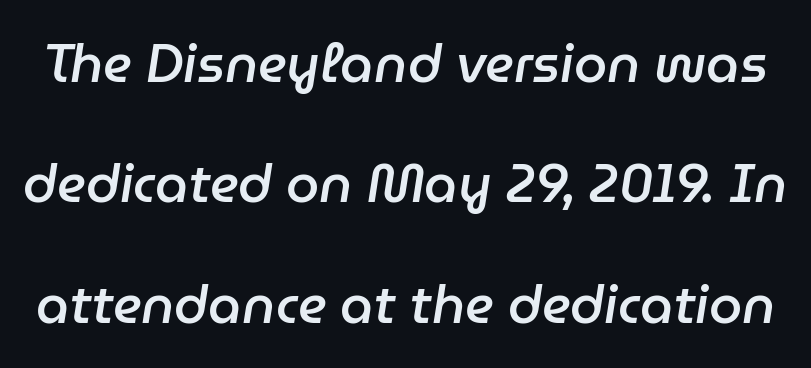
{"italic": "yes", "lean": "right", "slant_degrees": 9, "bold": "semi", "weight": "semibold", "width": "normal", "stroke_contrast": "low", "x_height": "medium", "monospaced": "no", "underline": "no", "line_spacing": "loose", "line_spacing_ratio": 2.27, "letter_spacing": "normal", "letter_spacing_em": 0.0, "glyph_px": 53}
